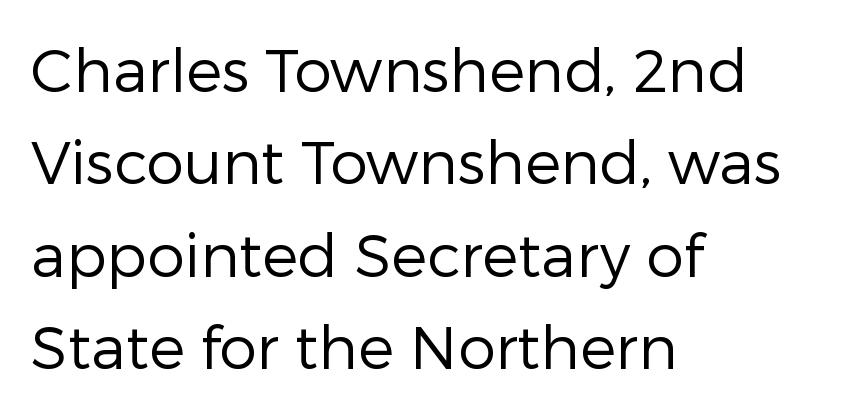
Vertically, the passage feels balanced, rows spaced as you'd expect. Posture: upright roman. There is no visible air inserted between adjacent glyphs. This sample has the flowing, uneven cadence of proportional lettering.
